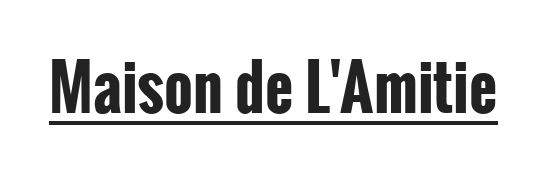
In terms of letterspacing, this is plain default setting. Nothing sits at the stroke ends, so this counts as sans-serif. The face used here appears with an underline applied. A typesetter would mark this as roman, not italic.
